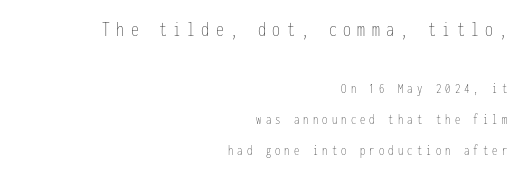
The image shows 21 px text type, upright; set right-aligned, loose line spacing (2.21x), unusually wide letter spacing (+0.3 em), not underlined; the first (top) block is 1.5x larger.
